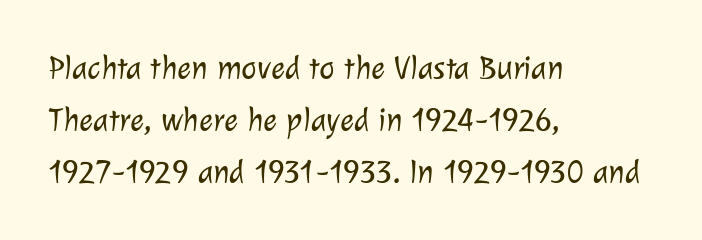
{"serif": "no", "bold": "no", "weight": "light", "width": "normal", "stroke_contrast": "low", "x_height": "medium", "monospaced": "no", "underline": "no", "align": "left", "line_spacing": "normal", "line_spacing_ratio": 1.57, "letter_spacing": "normal", "letter_spacing_em": 0.0, "glyph_px": 33}
